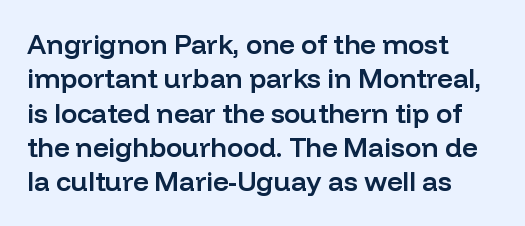
{"italic": "no", "bold": "semi", "underline": "no", "align": "left", "line_spacing": "normal", "line_spacing_ratio": 1.27, "letter_spacing": "normal", "letter_spacing_em": 0.0, "glyph_px": 27}
